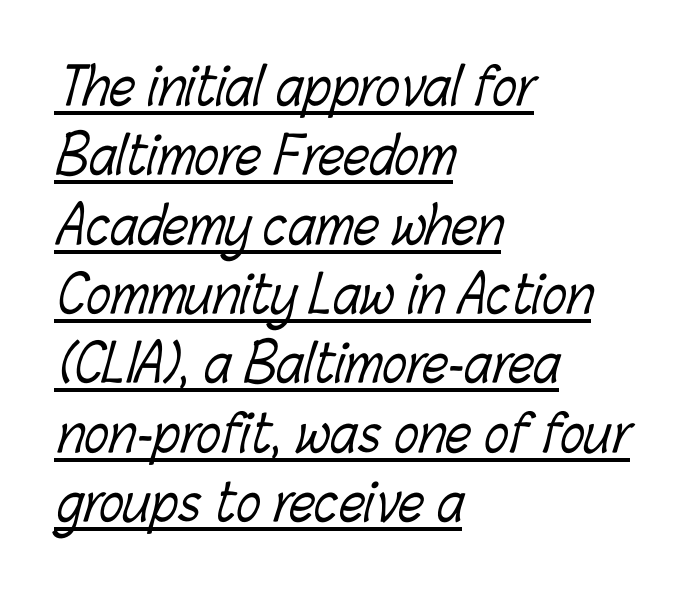
{"bold": "no", "weight": "light", "width": "condensed", "stroke_contrast": "low", "x_height": "medium", "monospaced": "no", "underline": "yes", "align": "left", "line_spacing": "normal", "line_spacing_ratio": 1.36, "letter_spacing": "normal", "letter_spacing_em": 0.0, "glyph_px": 51}
